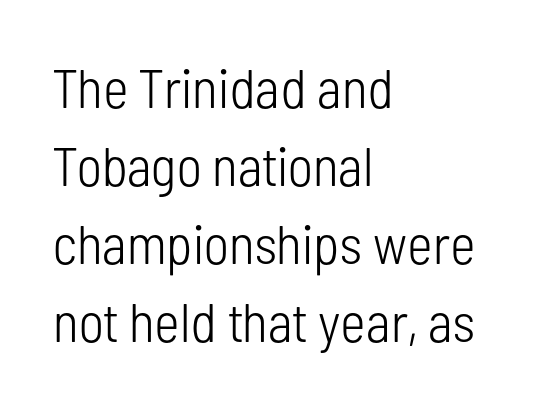
Baseline-to-baseline distance is the conventional proportion of letter height. The passage shown is typed in a proportional face where columns would drift. Where is the straight margin? On the left. Each letter's strokes conclude bluntly, with no projecting serifs.
